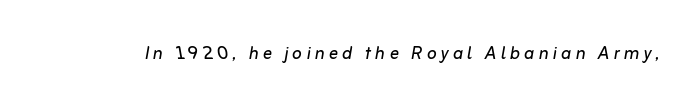
{"italic": "yes", "lean": "right", "slant_degrees": 10, "bold": "no", "underline": "no", "glyph_px": 23}
